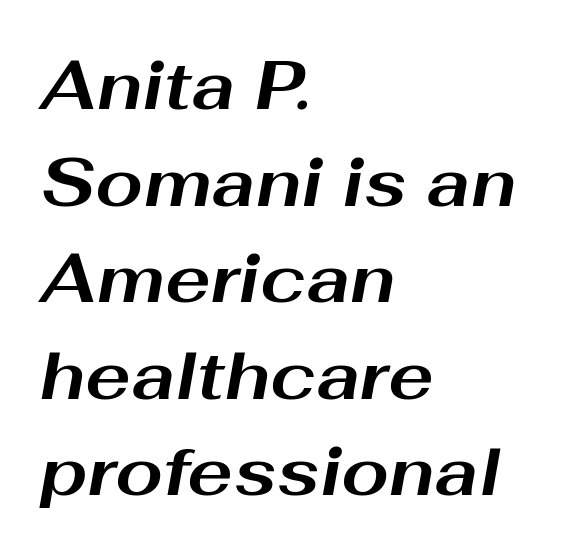
Q: Is the text bold? A: Yes.
Q: Is the text italic (slanted)? A: Yes, it leans right by about 10 degrees.
Q: Is the text underlined? A: No.
Q: How is the paragraph aligned? A: Left-aligned.
Q: Is the spacing between letters normal or unusually wide? A: Normal.
Q: Is the spacing between lines tight, normal or loose? A: Normal.
Q: Width (condensed, normal, or wide)? A: Wide.
Q: Stroke contrast? A: Medium.
Q: x-height? A: Medium.
Q: Monospaced? A: No.
